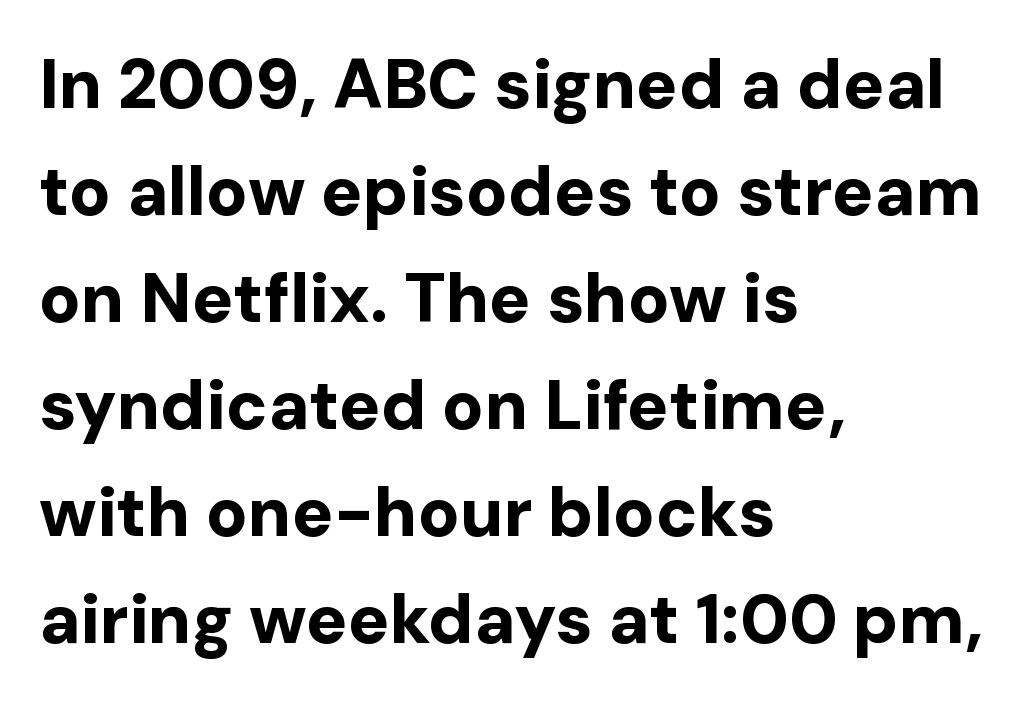
The image shows 69 px bold sans-serif type, upright; set left-aligned, normal line spacing (1.55x), normal letter spacing, not underlined; low stroke contrast and a medium x-height.
